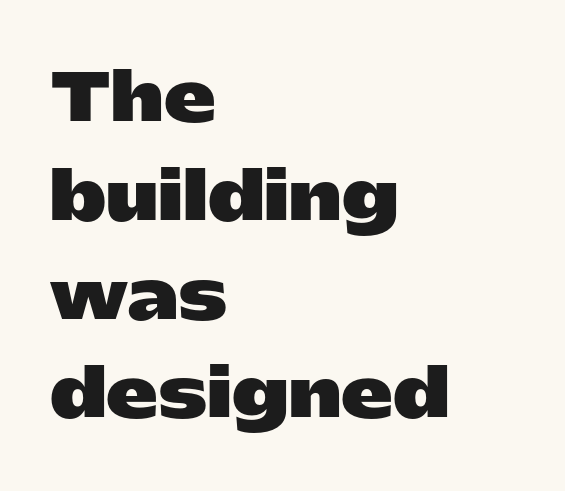
The image shows 65 px heavy, wide sans-serif type, upright; set left-aligned, normal line spacing (1.52x), normal letter spacing, not underlined; low stroke contrast and a medium x-height.
